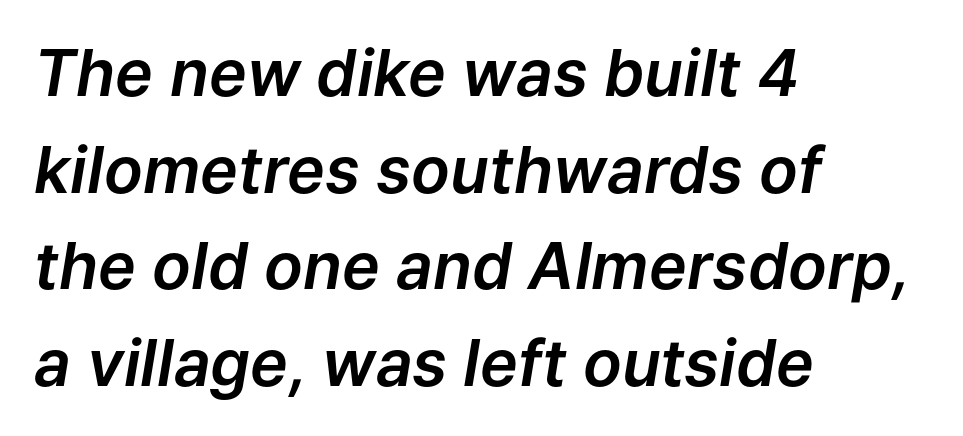
The image shows 64 px text type, italic (leaning right); set left-aligned, normal line spacing (1.51x), normal letter spacing, not underlined; low stroke contrast and a medium x-height.
